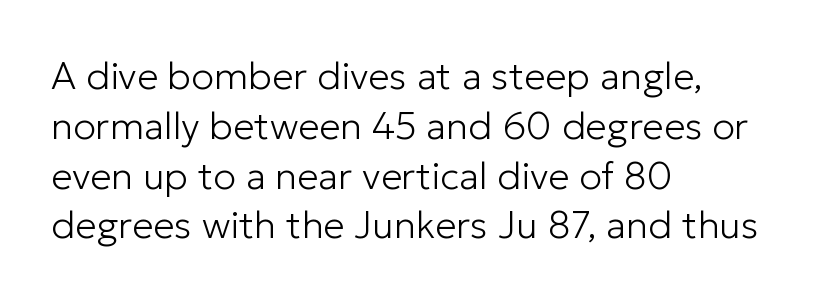
The image shows 38 px light sans-serif type, upright; set left-aligned, normal line spacing (1.31x), normal letter spacing, not underlined; low stroke contrast and a medium x-height.
